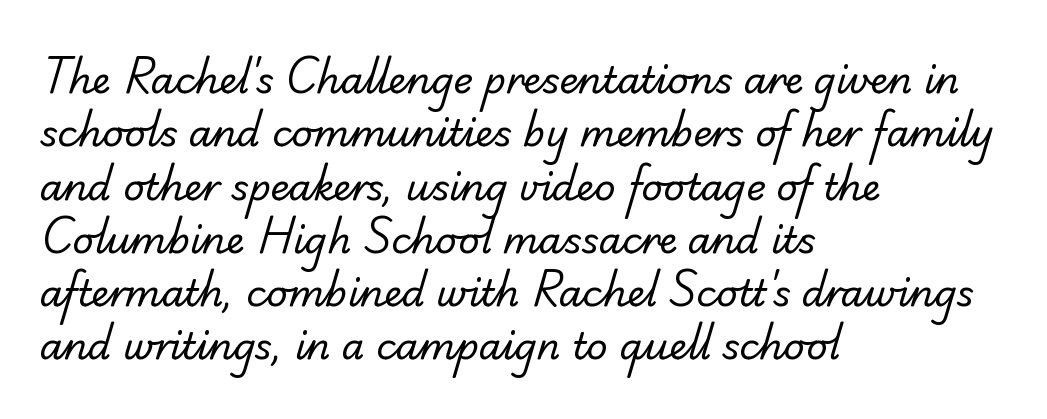
The passage shown stacks its lines at a standard gap. These lines are set flush left with a ragged right edge. The specimen omits any rule beneath the text block's lines. The face looks like a standard text weight, possibly lighter. You can tell from the bare stems that sans-serif type was used. Do the characters align in a grid? No, the font is proportional.
